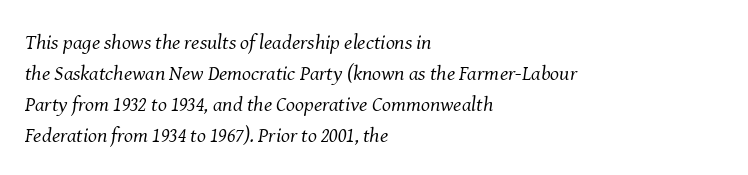
Q: Is the text bold? A: No.
Q: Is the text italic (slanted)? A: Yes, it leans right by about 8 degrees.
Q: Is the text underlined? A: No.
Q: How is the paragraph aligned? A: Left-aligned.
Q: Is the spacing between letters normal or unusually wide? A: Normal.
Q: Is the spacing between lines tight, normal or loose? A: Normal.
